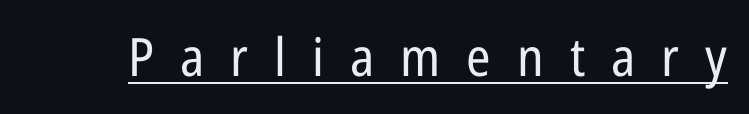
The image shows 53 px regular-weight, condensed sans-serif type, upright; set unusually wide letter spacing (+0.49 em), underlined; low stroke contrast and a medium x-height.
